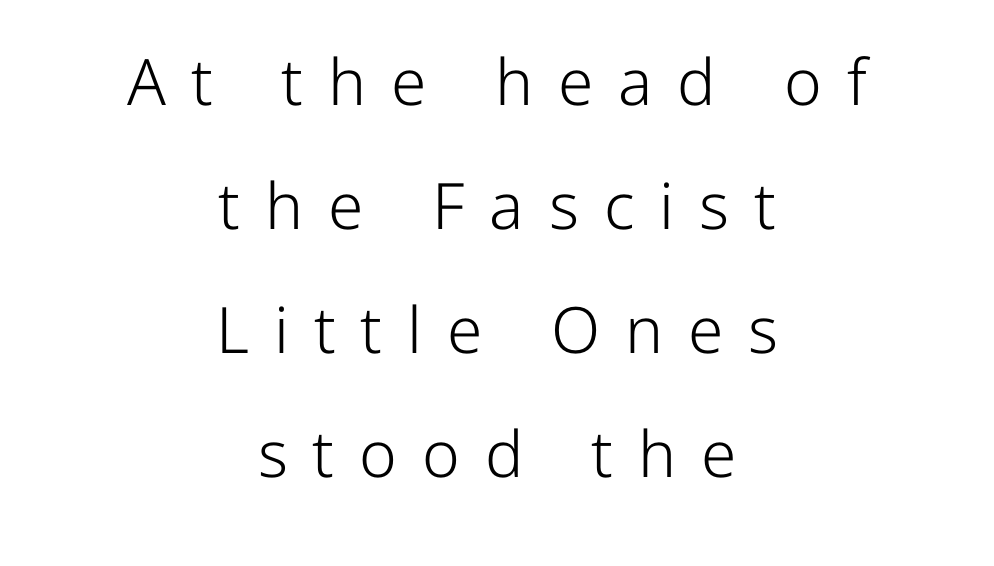
{"serif": "no", "italic": "no", "bold": "no", "weight": "light", "width": "normal", "stroke_contrast": "low", "x_height": "medium", "monospaced": "no", "underline": "no", "align": "center", "line_spacing": "loose", "line_spacing_ratio": 1.94, "letter_spacing": "wide", "letter_spacing_em": 0.39, "glyph_px": 64}
